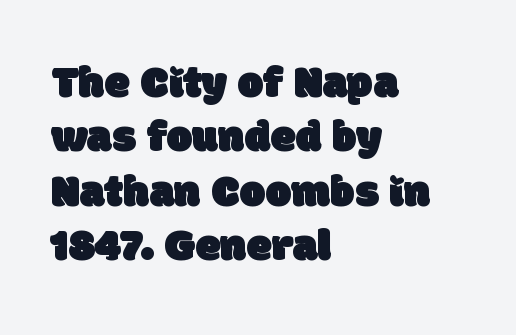
Q: Is the typeface a serif or a sans-serif typeface? A: Sans-serif.
Q: Is the text underlined? A: No.
Q: How is the paragraph aligned? A: Left-aligned.
Q: Is the spacing between letters normal or unusually wide? A: Normal.
Q: Width (condensed, normal, or wide)? A: Normal.
Q: Stroke contrast? A: Low.
Q: x-height? A: Large.
Q: Monospaced? A: No.
